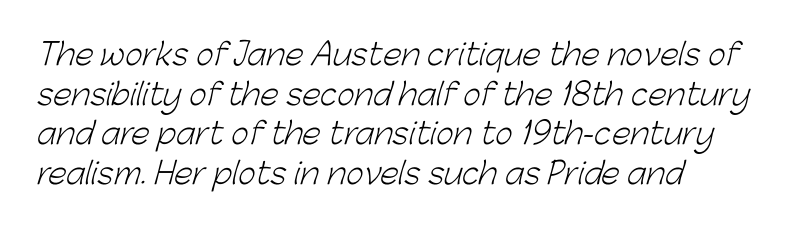
{"serif": "no", "bold": "no", "weight": "light", "width": "normal", "stroke_contrast": "low", "x_height": "medium", "monospaced": "no", "underline": "no", "align": "left", "line_spacing": "normal", "line_spacing_ratio": 1.32, "letter_spacing": "normal", "letter_spacing_em": 0.0, "glyph_px": 30}
